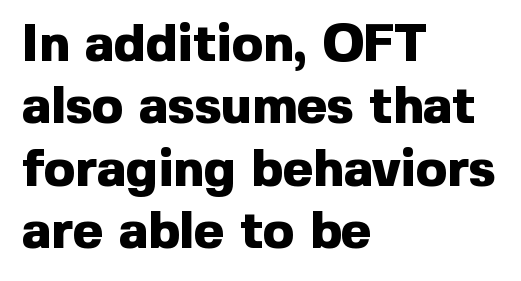
Nothing unusual about the tracking: characters are spaced as the font intends. These lines are rendered in a variable-pitch font. The letters stand straight up with perfectly vertical stems. I'd call this a sans setting — the letters go barefoot. Unmarked baselines from the first word to the last. The passage is arranged the way most books set body copy — flush left.
